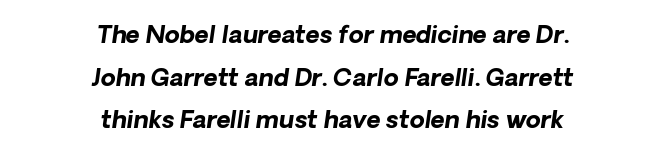
The image shows 24 px bold type; set centered, line spacing 1.78x, normal letter spacing, not underlined.
